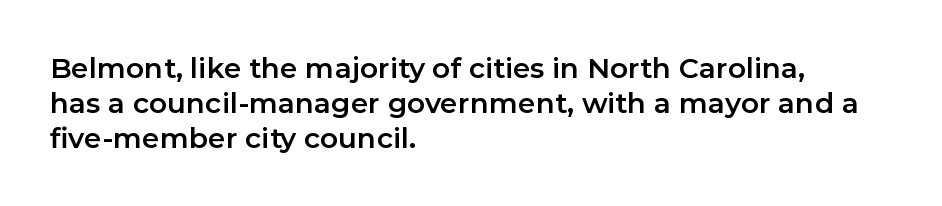
Note the varied advance widths — an 'i' is clearly narrower than an 'm'. Spacing between characters is what you'd get straight out of the box. Is this a sans? Yes — the strokes have no serifs. The line-height multiplier appears to be the usual default. You can tell it's not italic because the verticals are truly vertical.
